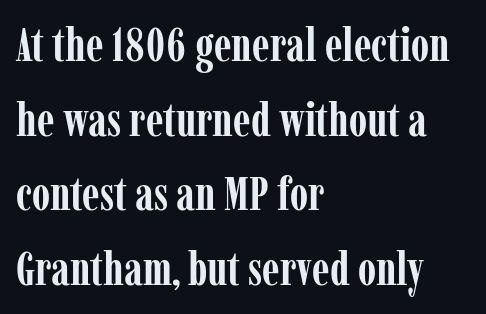
{"serif": "yes", "italic": "no", "bold": "yes", "weight": "semibold", "width": "condensed", "stroke_contrast": "low", "x_height": "medium", "monospaced": "no", "underline": "no", "align": "left", "line_spacing": "normal", "line_spacing_ratio": 1.59, "letter_spacing": "normal", "letter_spacing_em": 0.0, "glyph_px": 47}
